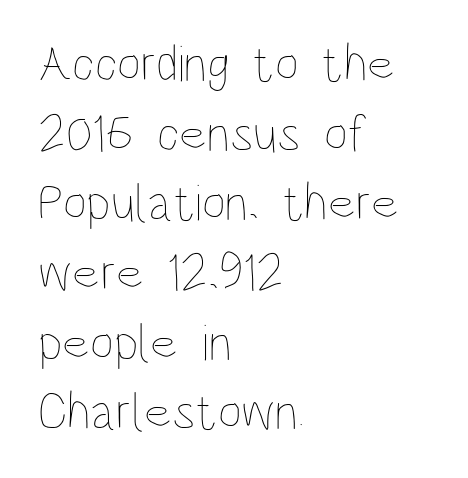
Q: Is the text bold? A: No.
Q: Is the text italic (slanted)? A: No, it is upright.
Q: Is the text underlined? A: No.
Q: How is the paragraph aligned? A: Left-aligned.
Q: Is the spacing between letters normal or unusually wide? A: Normal.
Q: Is the spacing between lines tight, normal or loose? A: Normal.
Q: Width (condensed, normal, or wide)? A: Condensed.
Q: Stroke contrast? A: Low.
Q: x-height? A: Large.
Q: Monospaced? A: No.
